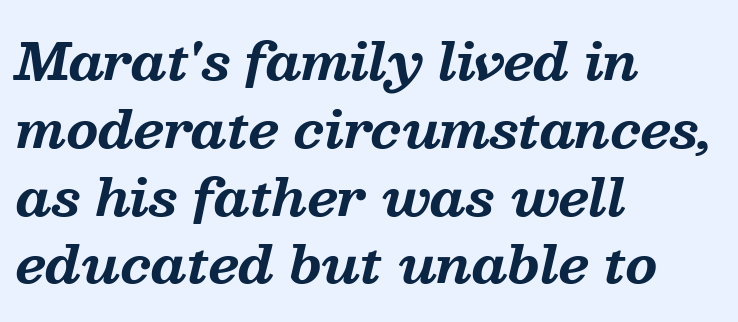
The glyphs have the mass of a bold cut. The rag falls on the right side of this text block. The horizontal fit of the characters is conventional and even. Evenly set lines give the paragraph a standard silhouette.
